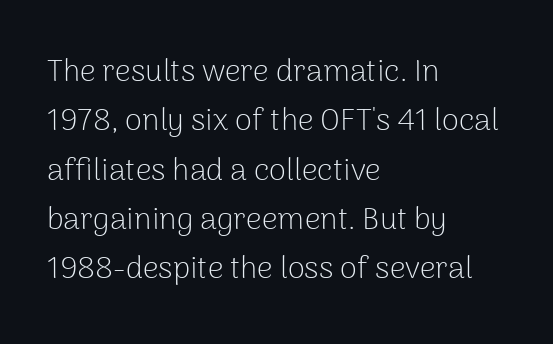
Q: Is the text bold? A: No.
Q: Is the text italic (slanted)? A: No, it is upright.
Q: Is the typeface a serif or a sans-serif typeface? A: Sans-serif.
Q: Is the text underlined? A: No.
Q: How is the paragraph aligned? A: Left-aligned.
Q: Is the spacing between letters normal or unusually wide? A: Normal.
Q: Is the spacing between lines tight, normal or loose? A: Normal.
Q: Width (condensed, normal, or wide)? A: Normal.
Q: Stroke contrast? A: Low.
Q: x-height? A: Medium.
Q: Monospaced? A: No.
